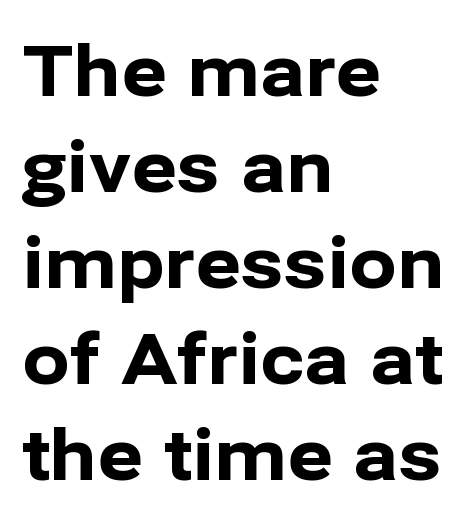
The image shows 70 px bold sans-serif type, upright; set left-aligned, normal line spacing (1.37x), normal letter spacing, not underlined; low stroke contrast and a medium x-height.
